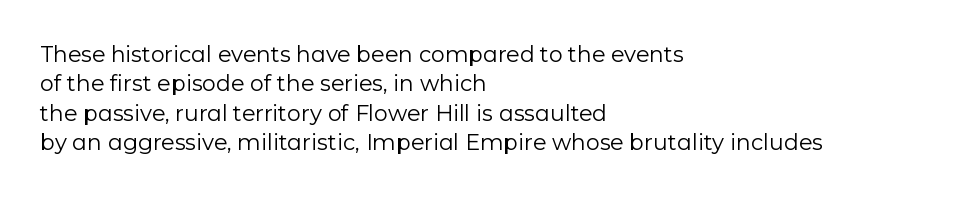
The image shows 22 px text type, upright; set left-aligned, normal line spacing (1.34x), normal letter spacing, not underlined.
